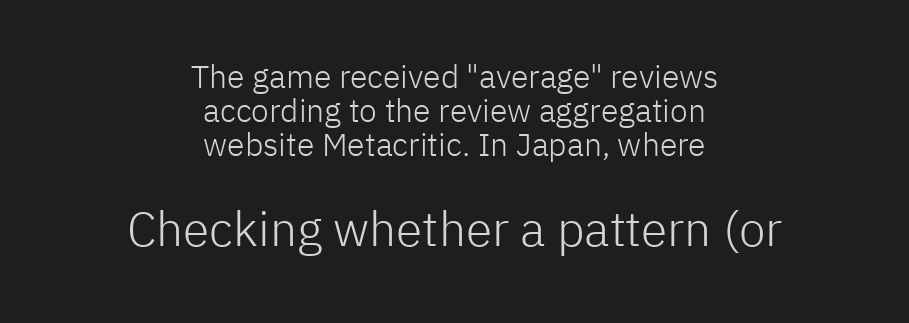
The image shows 48 px light sans-serif type, upright; set centered, tight line spacing (1.07x), normal letter spacing, not underlined; the second (bottom) block is 1.5x larger; low stroke contrast and a medium x-height.
